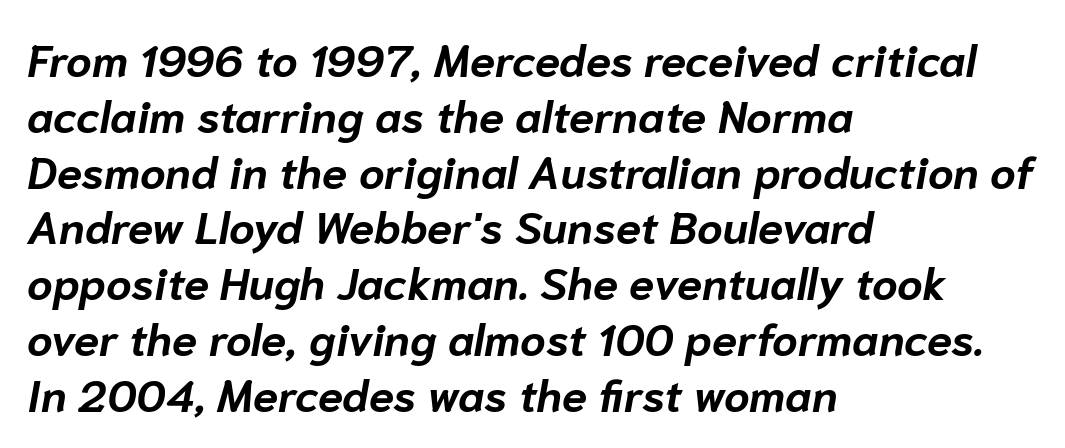
The image shows 45 px bold type, italic (leaning right); set left-aligned, line spacing 1.24x, normal letter spacing, not underlined; low stroke contrast and a medium x-height.
